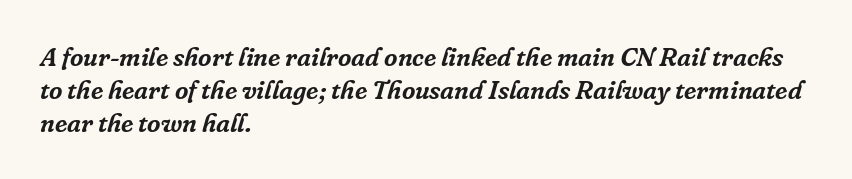
The zone under the glyphs is completely vacant. The block of text has a typical density, with ordinary space between rows. The typesetter chose a ragged-right arrangement here. No extra tracking has been applied to these lines. Looking at the ascenders, they clearly lean.
